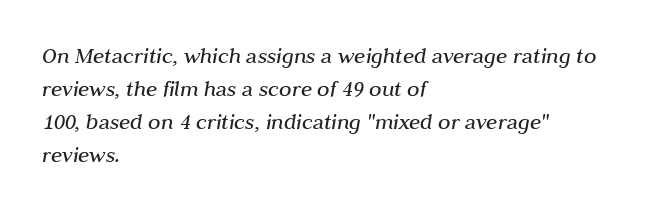
The image shows 23 px text type, italic (leaning right); set left-aligned, normal line spacing (1.43x), normal letter spacing, not underlined.
